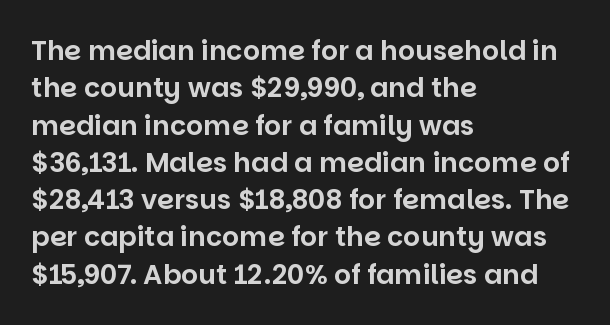
Q: Is the text italic (slanted)? A: No, it is upright.
Q: Is the text underlined? A: No.
Q: How is the paragraph aligned? A: Left-aligned.
Q: Is the spacing between letters normal or unusually wide? A: Normal.
Q: Is the spacing between lines tight, normal or loose? A: Normal.
